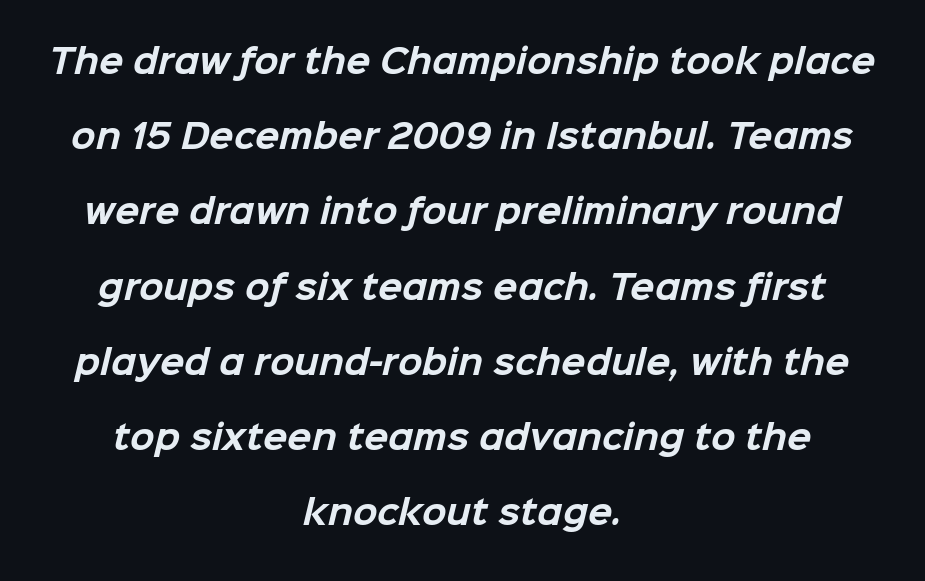
The image shows 32 px bold sans-serif type; set centered, loose line spacing (2.35x), normal letter spacing, not underlined; low stroke contrast and a medium x-height.
